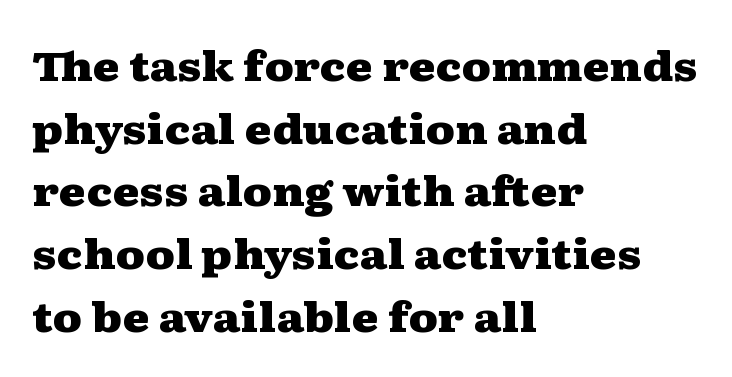
The image shows 41 px heavy, wide serif type, upright; set left-aligned, normal line spacing (1.53x), normal letter spacing, not underlined; medium stroke contrast and a medium x-height.
